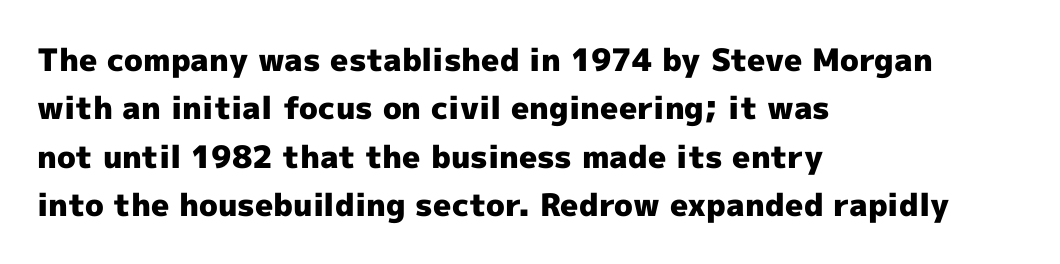
The image shows 31 px heavy sans-serif type, upright; set left-aligned, normal line spacing (1.56x), normal letter spacing, not underlined; a medium x-height.
